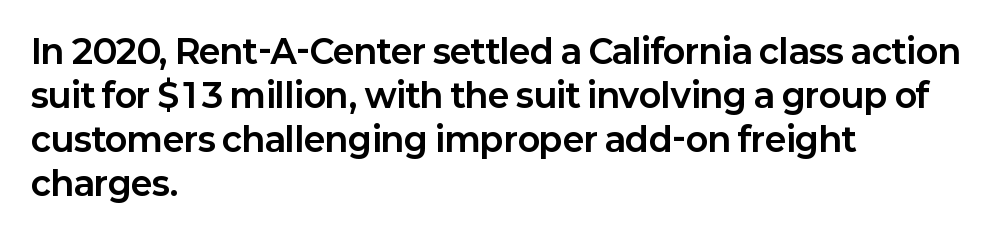
The image shows 33 px bold sans-serif type, upright; set left-aligned, normal line spacing (1.33x), normal letter spacing, not underlined; low stroke contrast and a medium x-height.
